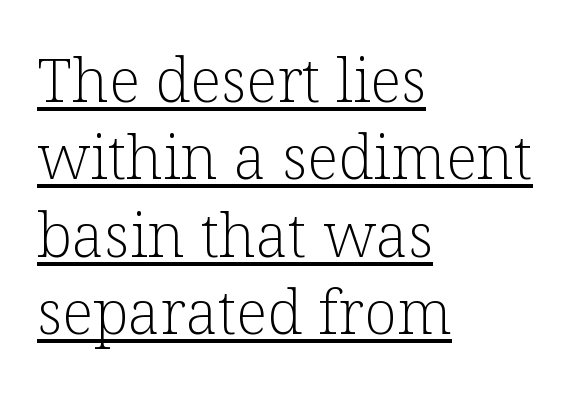
The line texture is even and compact thanks to regular tracking. If you drew a line through each stem, it would be perfectly vertical. This rendering employs a face with finishing strokes, i.e., a serif. The rendering uses natural spacing where letterforms have individual widths.
